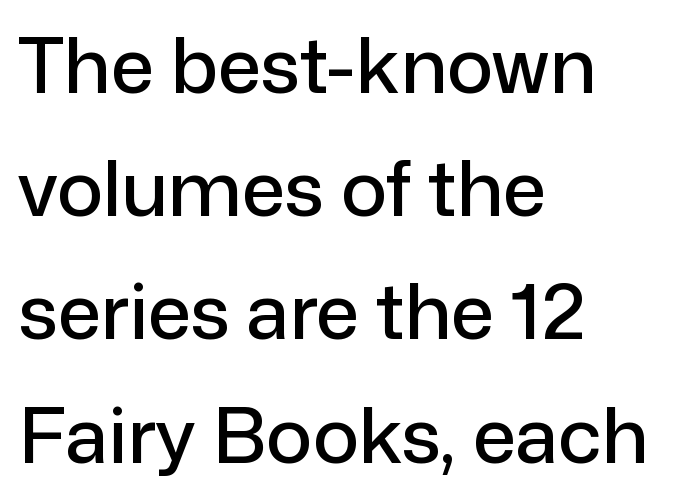
Typeset ragged right — the left edge is the straight one. Letters rest on an invisible, unmarked baseline. Character widths vary here, with narrow letters taking less room than wide ones. Italic: no, the glyphs are upright roman.
